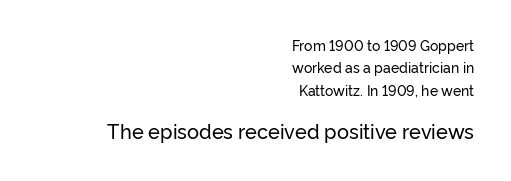
The image shows 20 px text type, upright; set right-aligned, normal line spacing (1.59x), normal letter spacing, not underlined; the second (bottom) block is 1.43x larger.
